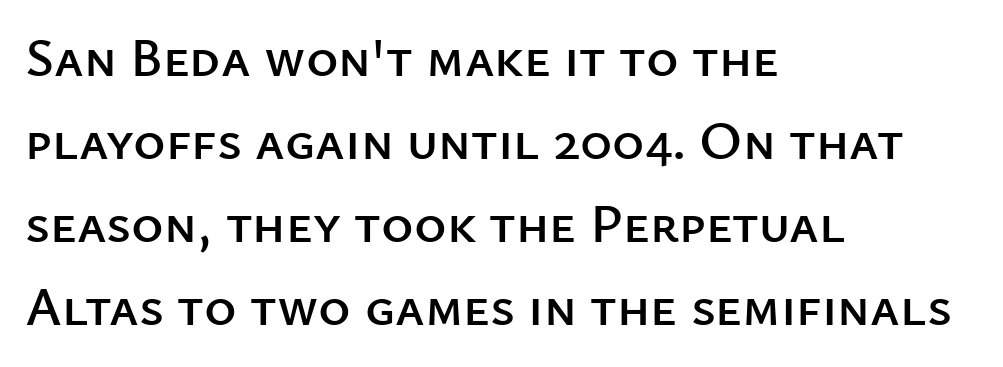
Check under the words: just untouched page. These lines are rendered in a variable-pitch font. Horizontally, the lines are justified to the leading edge only. This rendering leaves character spacing at its baseline value. Classification — sans serif.
